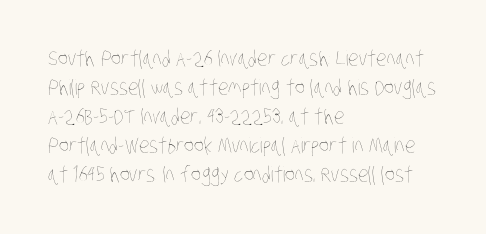
{"bold": "no", "underline": "no", "align": "left", "line_spacing": "normal", "line_spacing_ratio": 1.38, "letter_spacing": "normal", "letter_spacing_em": 0.0, "glyph_px": 21}
